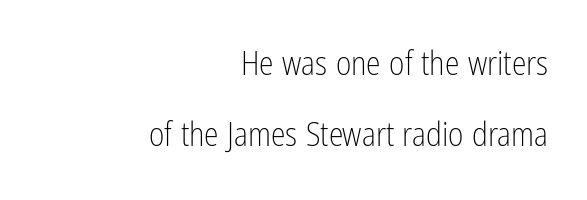
Is there any slant? The stems are plumb. The font family rendered here belongs to the sans-serif group. The typeface has the unassuming heft of standard copy or less. Regarding leading, the lines here are spaced well apart.
